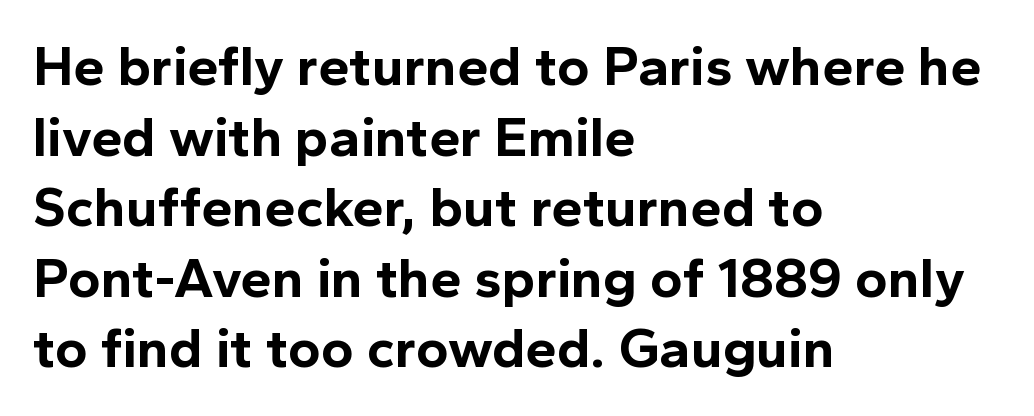
Q: Is the text bold? A: Yes.
Q: Is the text italic (slanted)? A: No, it is upright.
Q: Is the typeface a serif or a sans-serif typeface? A: Sans-serif.
Q: Is the text underlined? A: No.
Q: How is the paragraph aligned? A: Left-aligned.
Q: Is the spacing between letters normal or unusually wide? A: Normal.
Q: Is the spacing between lines tight, normal or loose? A: Normal.
Q: Width (condensed, normal, or wide)? A: Normal.
Q: x-height? A: Medium.
Q: Monospaced? A: No.
